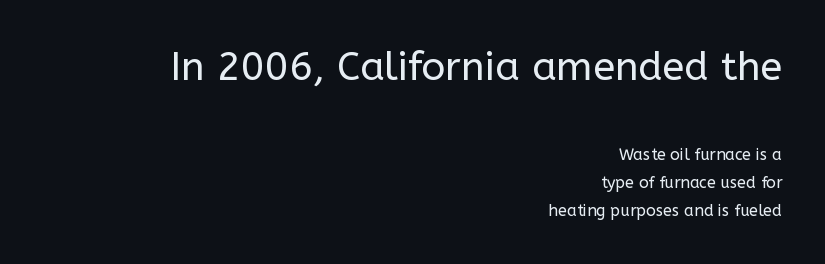
Q: Is the text bold? A: No.
Q: Is the text italic (slanted)? A: No, it is upright.
Q: Is the typeface a serif or a sans-serif typeface? A: Sans-serif.
Q: Is the text underlined? A: No.
Q: How is the paragraph aligned? A: Right-aligned.
Q: Is the spacing between letters normal or unusually wide? A: Normal.
Q: Which block of text is set in a larger size, the first (top) or the second (bottom)? A: The first (top) one.
Q: Width (condensed, normal, or wide)? A: Normal.
Q: Stroke contrast? A: Low.
Q: x-height? A: Medium.
Q: Monospaced? A: No.
